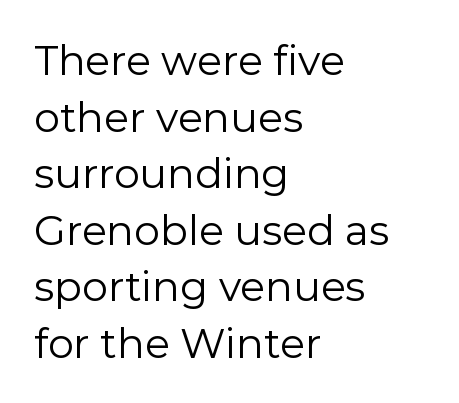
The image shows 41 px regular-weight sans-serif type, upright; set left-aligned, normal line spacing (1.38x), normal letter spacing, not underlined; low stroke contrast and a medium x-height.
